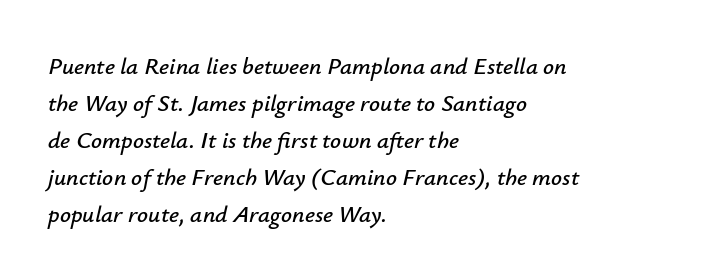
Q: Is the text italic (slanted)? A: Yes, it leans right by about 12 degrees.
Q: Is the text underlined? A: No.
Q: How is the paragraph aligned? A: Left-aligned.
Q: Is the spacing between letters normal or unusually wide? A: Normal.
Q: Is the spacing between lines tight, normal or loose? A: Normal.
